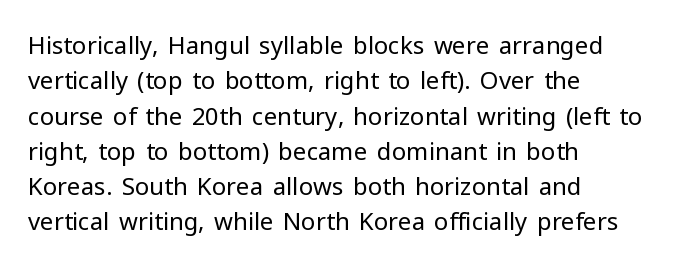
Q: Is the text bold? A: No.
Q: Is the text italic (slanted)? A: No, it is upright.
Q: Is the text underlined? A: No.
Q: How is the paragraph aligned? A: Left-aligned.
Q: Is the spacing between letters normal or unusually wide? A: Normal.
Q: Is the spacing between lines tight, normal or loose? A: Normal.
